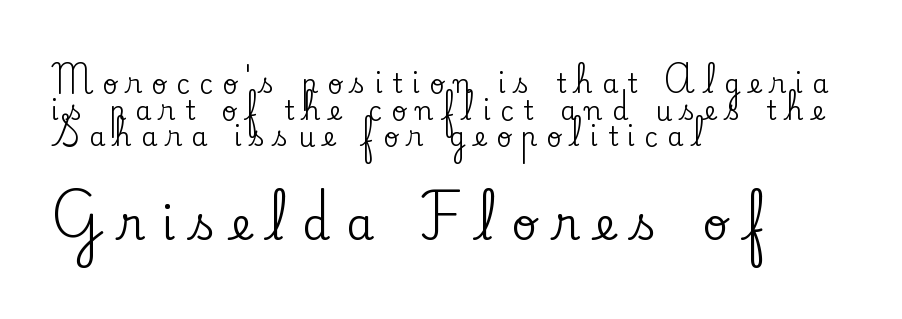
Larger block? The one below; the one above is distinctly smaller. The typography opts for an upright posture over an oblique one. Honestly, the letter spacing is so wide it's the main thing you notice. The paragraph shown leans on its left margin.
